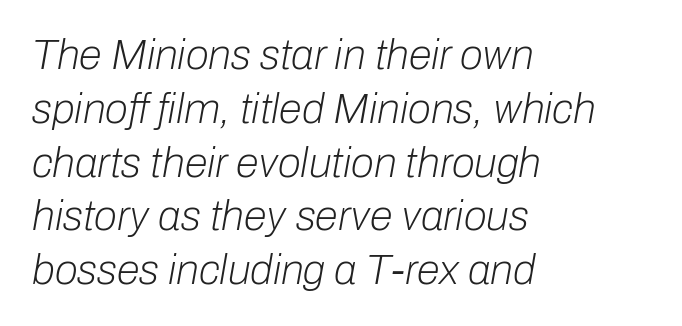
One-word summary of the alignment: left. Counters stay open thanks to moderate or lighter strokes. Note the varied advance widths — an 'i' is clearly narrower than an 'm'. Has an underline been added? It has not.
